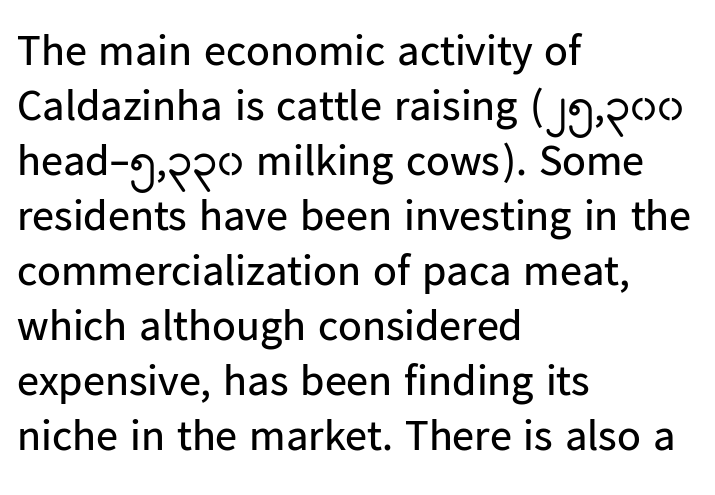
The image shows 44 px regular-weight sans-serif type, upright; set left-aligned, normal line spacing (1.25x), normal letter spacing, not underlined; low stroke contrast and a medium x-height.
